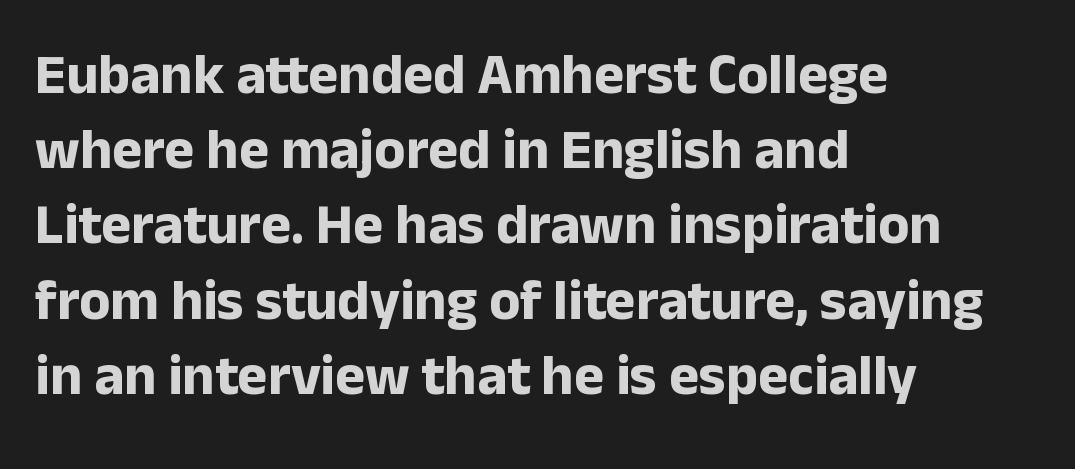
The paragraph shown leans on its left margin. Type without underlining. Interline gaps are of average width in this sample. You can tell from the bare stems that sans-serif type was used. The rendering uses natural spacing where letterforms have individual widths.
